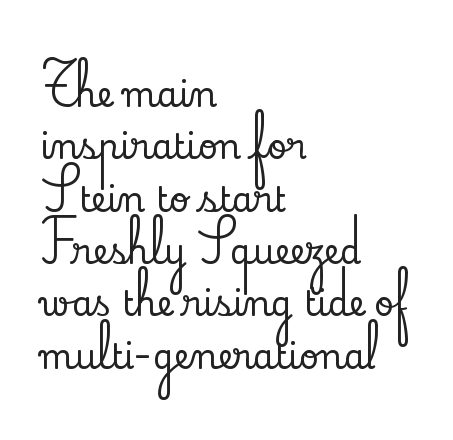
The image shows 34 px serif type, upright; set left-aligned, normal line spacing (1.54x), normal letter spacing, not underlined; low stroke contrast and a small x-height.
